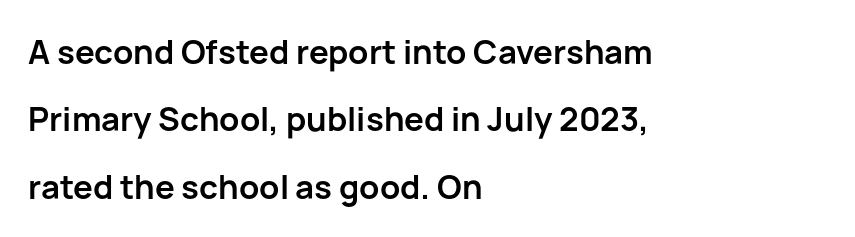
{"serif": "no", "italic": "no", "bold": "yes", "weight": "semibold", "width": "normal", "stroke_contrast": "low", "x_height": "medium", "monospaced": "no", "underline": "no", "align": "left", "line_spacing": "loose", "line_spacing_ratio": 2.04, "letter_spacing": "normal", "letter_spacing_em": 0.0, "glyph_px": 33}
